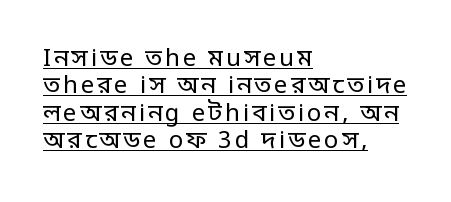
Q: Is the text bold? A: No.
Q: Is the text italic (slanted)? A: No, it is upright.
Q: Is the text underlined? A: Yes.
Q: How is the paragraph aligned? A: Left-aligned.
Q: Is the spacing between lines tight, normal or loose? A: Tight.
